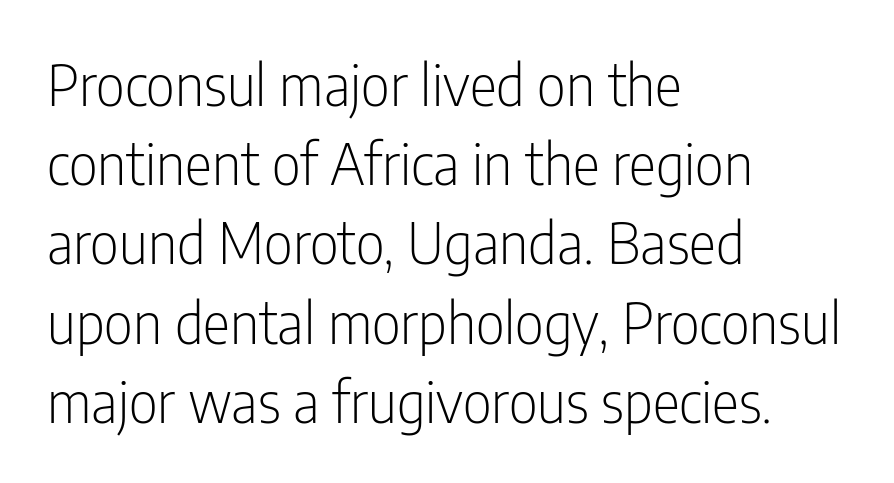
{"serif": "no", "italic": "no", "bold": "no", "weight": "light", "width": "condensed", "stroke_contrast": "low", "x_height": "medium", "monospaced": "no", "underline": "no", "align": "left", "line_spacing": "normal", "line_spacing_ratio": 1.39, "letter_spacing": "normal", "letter_spacing_em": 0.0, "glyph_px": 57}
